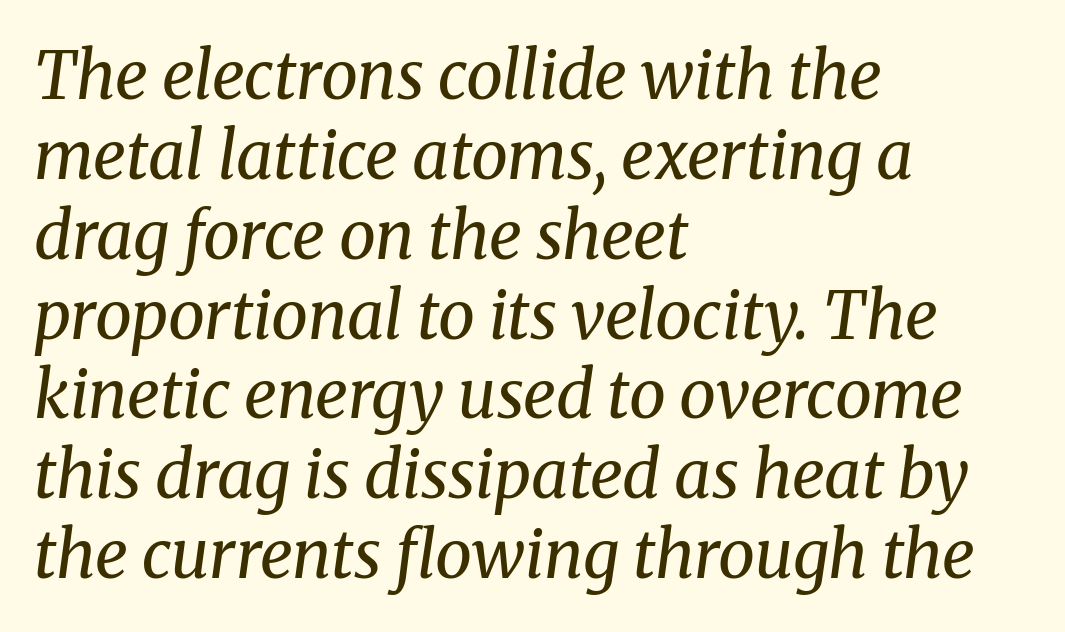
{"serif": "yes", "italic": "yes", "lean": "right", "slant_degrees": 8, "bold": "no", "weight": "regular", "width": "normal", "stroke_contrast": "medium", "x_height": "medium", "monospaced": "no", "underline": "no", "align": "left", "line_spacing_ratio": 1.21, "letter_spacing": "normal", "letter_spacing_em": 0.0, "glyph_px": 66}
